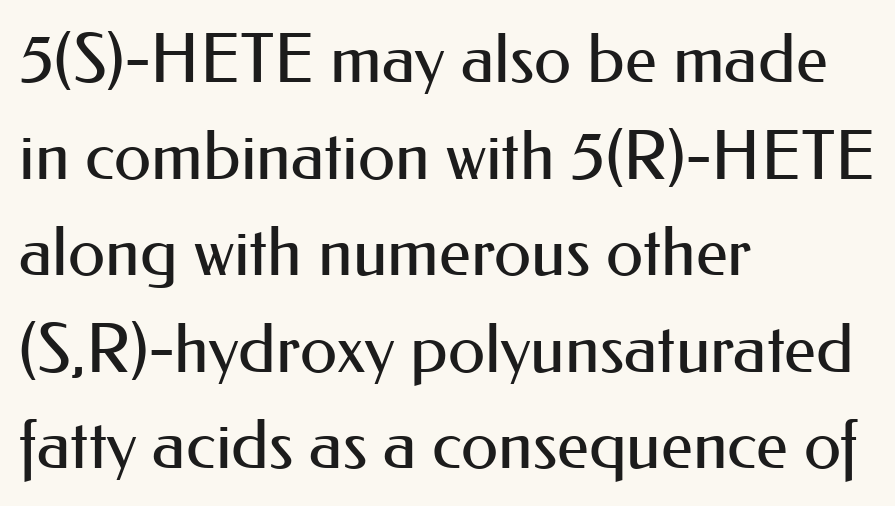
The image shows 68 px regular-weight sans-serif type, upright; set left-aligned, normal line spacing (1.42x), normal letter spacing, not underlined; medium stroke contrast and a small x-height.
